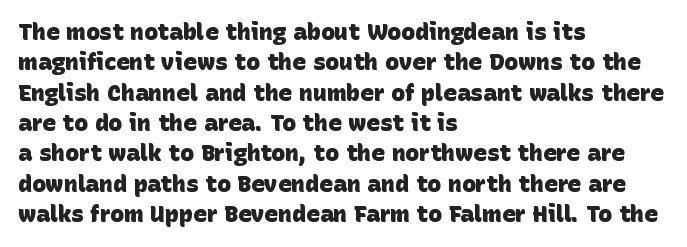
{"bold": "yes", "underline": "no", "align": "left", "line_spacing": "normal", "line_spacing_ratio": 1.32, "letter_spacing": "normal", "letter_spacing_em": 0.0, "glyph_px": 23}
